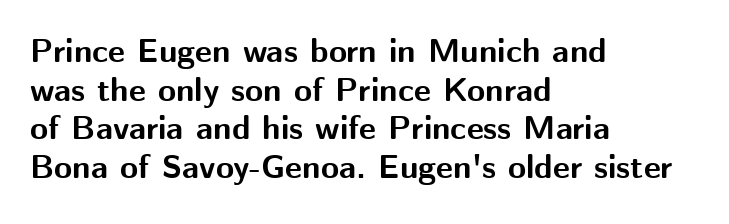
Q: Is the text bold? A: Yes.
Q: Is the text italic (slanted)? A: No, it is upright.
Q: Is the typeface a serif or a sans-serif typeface? A: Sans-serif.
Q: Is the text underlined? A: No.
Q: How is the paragraph aligned? A: Left-aligned.
Q: Is the spacing between letters normal or unusually wide? A: Normal.
Q: Width (condensed, normal, or wide)? A: Normal.
Q: Stroke contrast? A: Medium.
Q: x-height? A: Medium.
Q: Monospaced? A: No.
